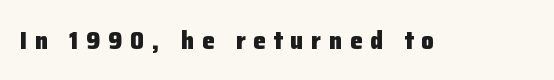
Characters follow at a spacing far wider than the type designer built in. Strong, thick strokes mark this as bold type. The typography opts for an upright posture over an oblique one. This rendering features lettering with no underline.
